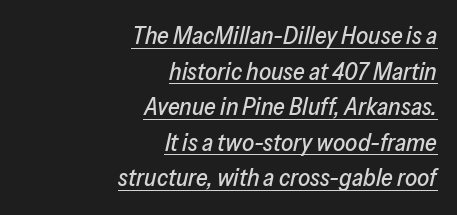
{"italic": "yes", "lean": "right", "slant_degrees": 13, "underline": "yes", "align": "right", "line_spacing": "normal", "line_spacing_ratio": 1.48, "letter_spacing": "normal", "letter_spacing_em": 0.0, "glyph_px": 24}
